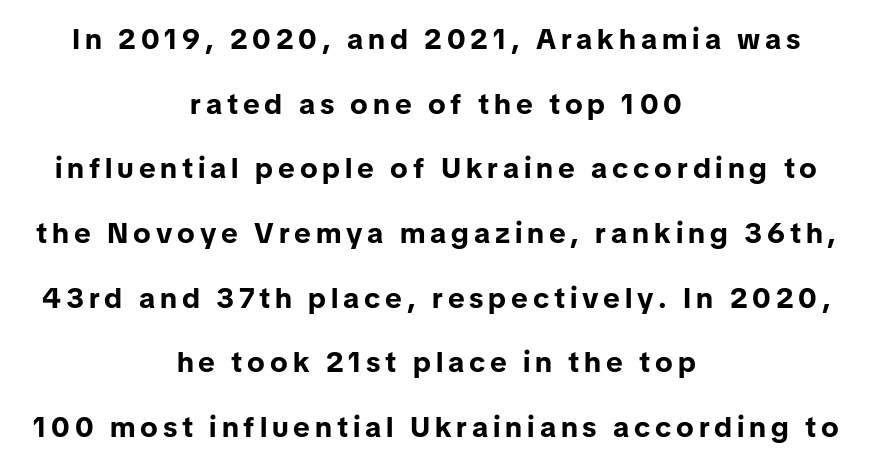
{"serif": "no", "italic": "no", "bold": "yes", "weight": "bold", "width": "normal", "stroke_contrast": "low", "x_height": "medium", "monospaced": "no", "underline": "no", "align": "center", "line_spacing": "loose", "line_spacing_ratio": 2.23, "glyph_px": 29}
